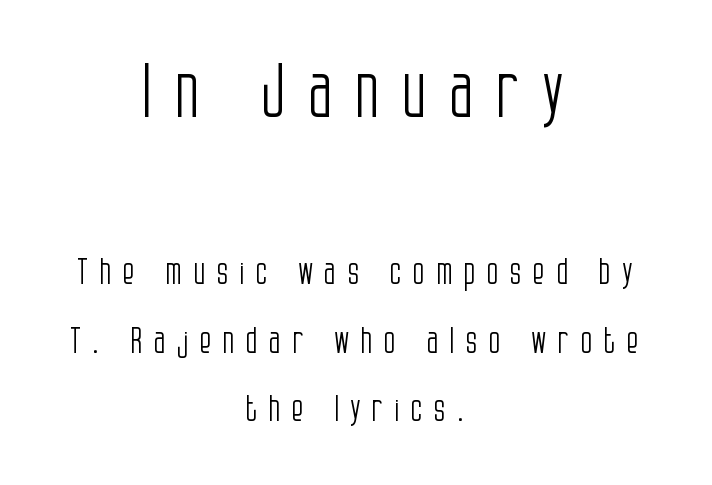
The typesetter chose a symmetrical, centered arrangement here. A typesetter would call this leading open, well beyond the default. Do the characters align in a grid? No, the font is proportional. Plain, unruled lines of type.
